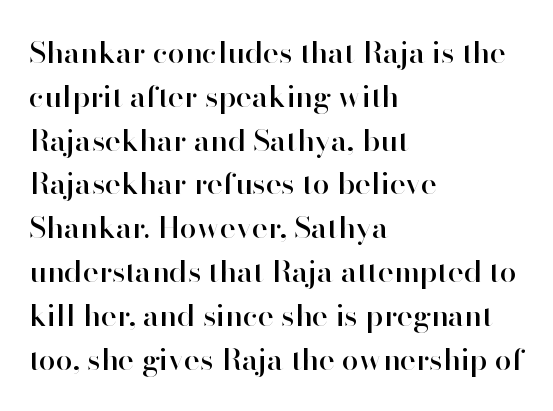
Do the letters lean? They stand straight. A typesetter would call this proportional, since set widths differ per character. Horizontal bands of white between lines are of average thickness. Nobody touched the tracking dial on this one. In terms of letterform style, serifs are entirely absent. Alignment: flush left.
